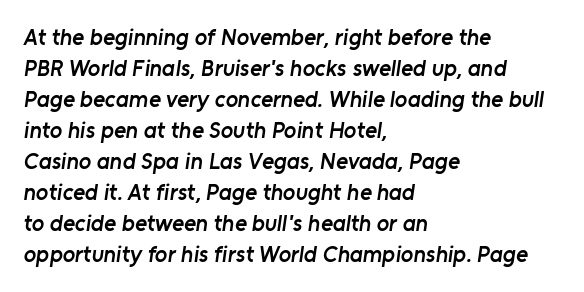
{"bold": "semi", "underline": "no", "align": "left", "line_spacing": "normal", "line_spacing_ratio": 1.35, "letter_spacing": "normal", "letter_spacing_em": 0.0, "glyph_px": 23}
